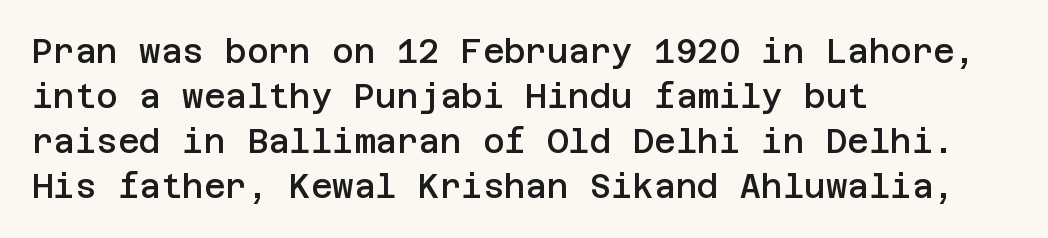
The image shows 33 px semibold sans-serif type, upright; set left-aligned, normal line spacing (1.36x), normal letter spacing, not underlined; low stroke contrast and a large x-height.
